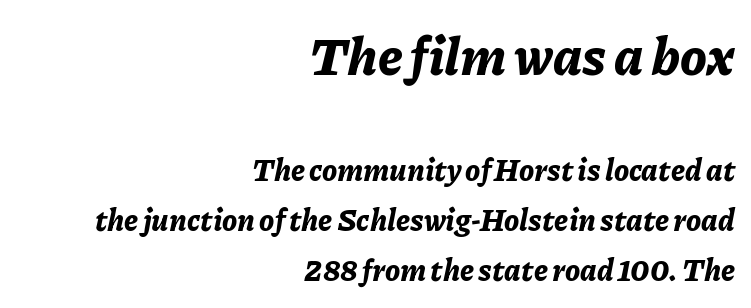
{"italic": "yes", "lean": "right", "slant_degrees": 11, "bold": "yes", "weight": "bold", "width": "normal", "stroke_contrast": "low", "x_height": "medium", "monospaced": "no", "underline": "no", "align": "right", "line_spacing": "normal", "line_spacing_ratio": 1.67, "letter_spacing": "normal", "letter_spacing_em": 0.0, "larger_block": "first", "size_ratio": 1.77, "glyph_px": 53}
